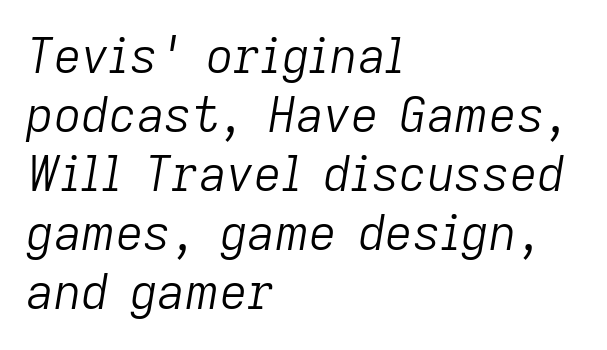
The image shows 48 px light type, italic (leaning right); set left-aligned, line spacing 1.23x, normal letter spacing, not underlined; low stroke contrast and a medium x-height.
